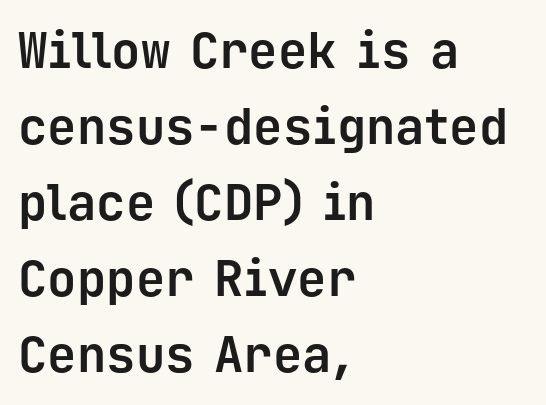
The image shows 49 px bold sans-serif type, upright, monospaced; set left-aligned, normal line spacing (1.55x), normal letter spacing, not underlined; low stroke contrast and a medium x-height.
